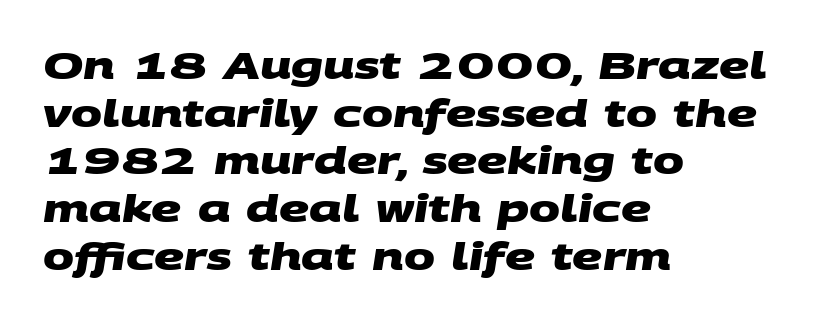
Q: Is the text bold? A: Yes.
Q: Is the typeface a serif or a sans-serif typeface? A: Sans-serif.
Q: Is the text underlined? A: No.
Q: How is the paragraph aligned? A: Left-aligned.
Q: Is the spacing between letters normal or unusually wide? A: Normal.
Q: Is the spacing between lines tight, normal or loose? A: Normal.
Q: Width (condensed, normal, or wide)? A: Wide.
Q: Stroke contrast? A: Medium.
Q: x-height? A: Large.
Q: Monospaced? A: No.
